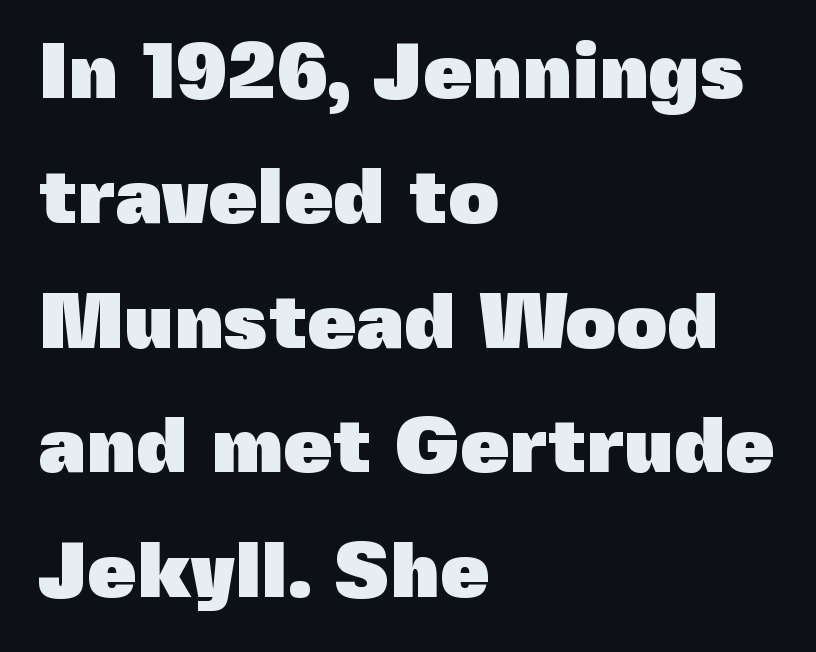
Q: Is the text bold? A: Yes.
Q: Is the text italic (slanted)? A: No, it is upright.
Q: Is the typeface a serif or a sans-serif typeface? A: Sans-serif.
Q: Is the text underlined? A: No.
Q: How is the paragraph aligned? A: Left-aligned.
Q: Is the spacing between letters normal or unusually wide? A: Normal.
Q: Is the spacing between lines tight, normal or loose? A: Normal.
Q: Width (condensed, normal, or wide)? A: Normal.
Q: x-height? A: Medium.
Q: Monospaced? A: No.
